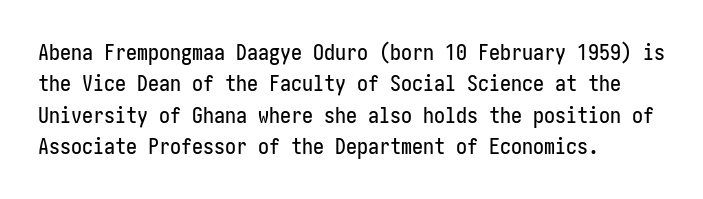
Q: Is the text italic (slanted)? A: No, it is upright.
Q: Is the text underlined? A: No.
Q: How is the paragraph aligned? A: Left-aligned.
Q: Is the spacing between letters normal or unusually wide? A: Normal.
Q: Is the spacing between lines tight, normal or loose? A: Normal.
